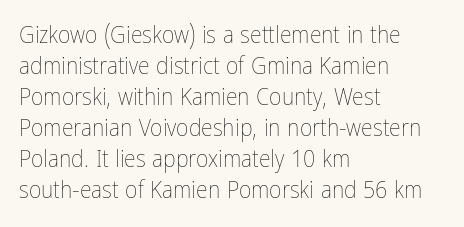
These lines keep a tight, regular rhythm from letter to letter. Notice how descenders clear the ascenders below comfortably — that's standard leading. These lines were composed using upright roman letters. One-word summary of the alignment: left. Nobody drew a line under any word here. The typesetting does not lean heavy: it is not bold.
